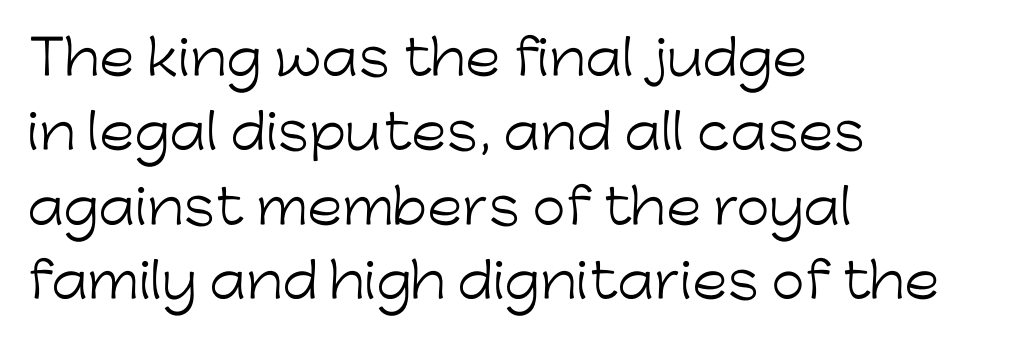
One glance says typical: line gaps are just what's usual. Character widths vary here, with narrow letters taking less room than wide ones. The text was rendered using a sans face with plain stroke endings. The words here are not underlined.
